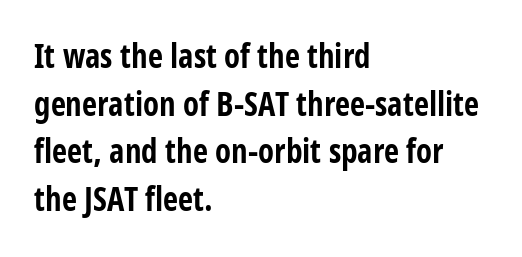
The image shows 33 px bold, condensed sans-serif type, upright; set left-aligned, normal line spacing (1.44x), normal letter spacing, not underlined; low stroke contrast and a large x-height.
